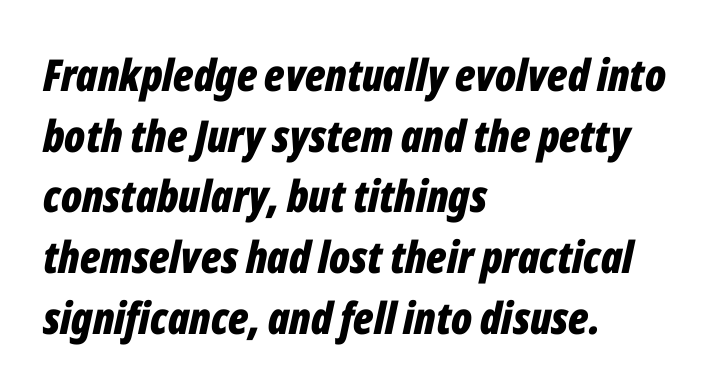
The image shows 44 px bold, condensed type, italic (leaning right); set left-aligned, normal line spacing (1.38x), normal letter spacing, not underlined; low stroke contrast and a medium x-height.
